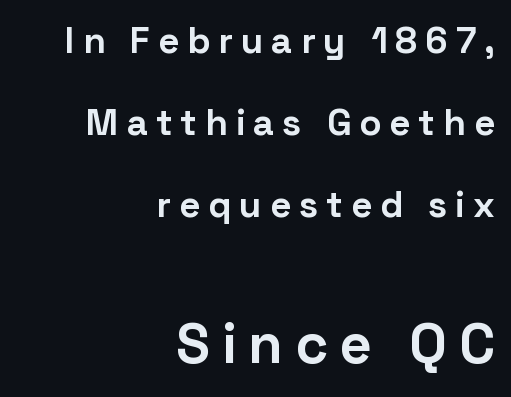
Q: Is the text bold? A: Yes.
Q: Is the text italic (slanted)? A: No, it is upright.
Q: Is the typeface a serif or a sans-serif typeface? A: Sans-serif.
Q: Is the text underlined? A: No.
Q: How is the paragraph aligned? A: Right-aligned.
Q: Is the spacing between letters normal or unusually wide? A: Unusually wide.
Q: Is the spacing between lines tight, normal or loose? A: Loose.
Q: Which block of text is set in a larger size, the first (top) or the second (bottom)? A: The second (bottom) one.
Q: Width (condensed, normal, or wide)? A: Normal.
Q: Stroke contrast? A: Low.
Q: x-height? A: Medium.
Q: Monospaced? A: No.
